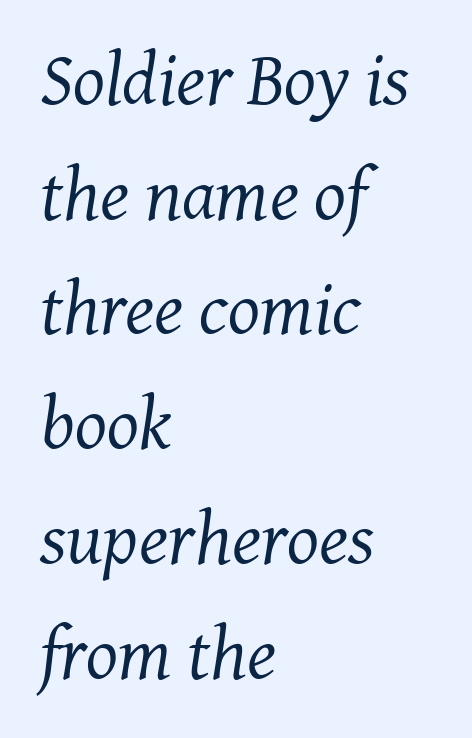
The image shows 75 px regular-weight serif type, italic (leaning right); set left-aligned, normal line spacing (1.53x), normal letter spacing, not underlined; medium stroke contrast and a medium x-height.
